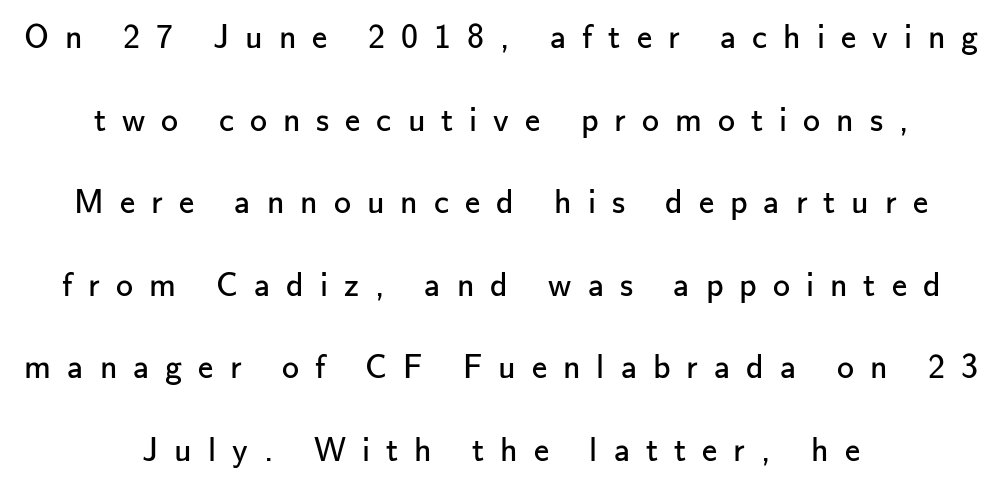
Q: Is the text bold? A: No.
Q: Is the text italic (slanted)? A: No, it is upright.
Q: Is the typeface a serif or a sans-serif typeface? A: Sans-serif.
Q: Is the text underlined? A: No.
Q: How is the paragraph aligned? A: Centered.
Q: Is the spacing between letters normal or unusually wide? A: Unusually wide.
Q: Is the spacing between lines tight, normal or loose? A: Loose.
Q: Width (condensed, normal, or wide)? A: Normal.
Q: Stroke contrast? A: Low.
Q: x-height? A: Small.
Q: Monospaced? A: No.
